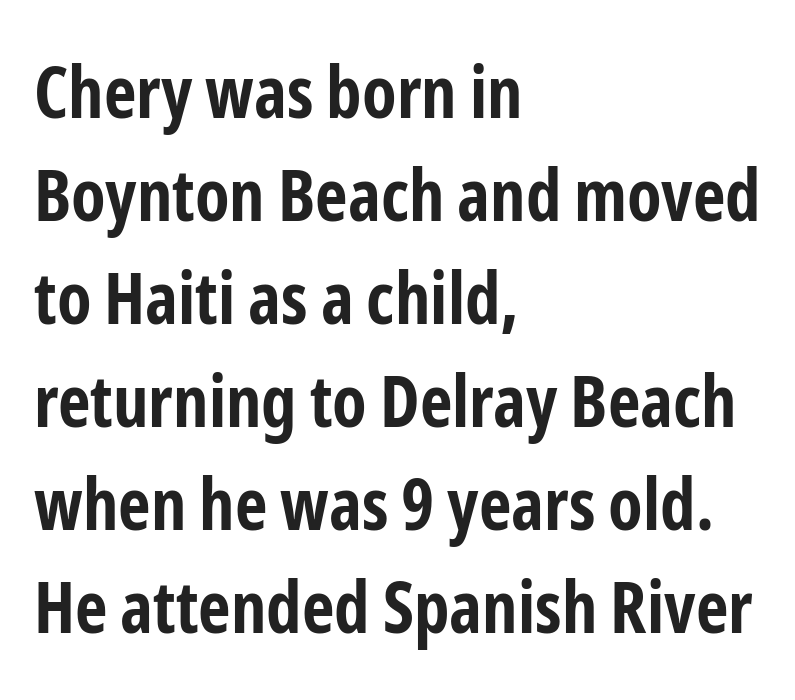
Q: Is the text bold? A: Yes.
Q: Is the text italic (slanted)? A: No, it is upright.
Q: Is the typeface a serif or a sans-serif typeface? A: Sans-serif.
Q: Is the text underlined? A: No.
Q: How is the paragraph aligned? A: Left-aligned.
Q: Is the spacing between letters normal or unusually wide? A: Normal.
Q: Is the spacing between lines tight, normal or loose? A: Normal.
Q: Width (condensed, normal, or wide)? A: Condensed.
Q: Stroke contrast? A: Low.
Q: x-height? A: Medium.
Q: Monospaced? A: No.
